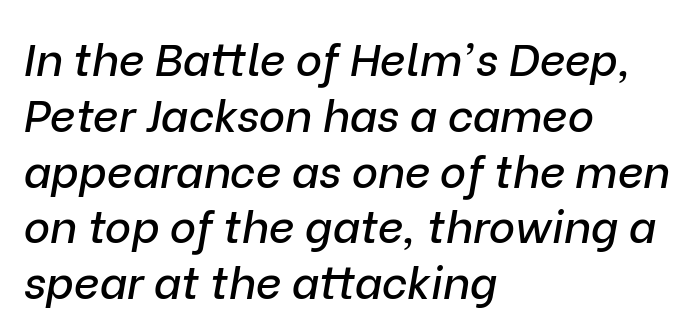
Italic: yes, the glyphs are oblique. Proportional: the letters do not fall into vertical columns. Observe the ordinary spacing: letters are neighbours, not strangers. The compositor pushed each line to the left boundary.
